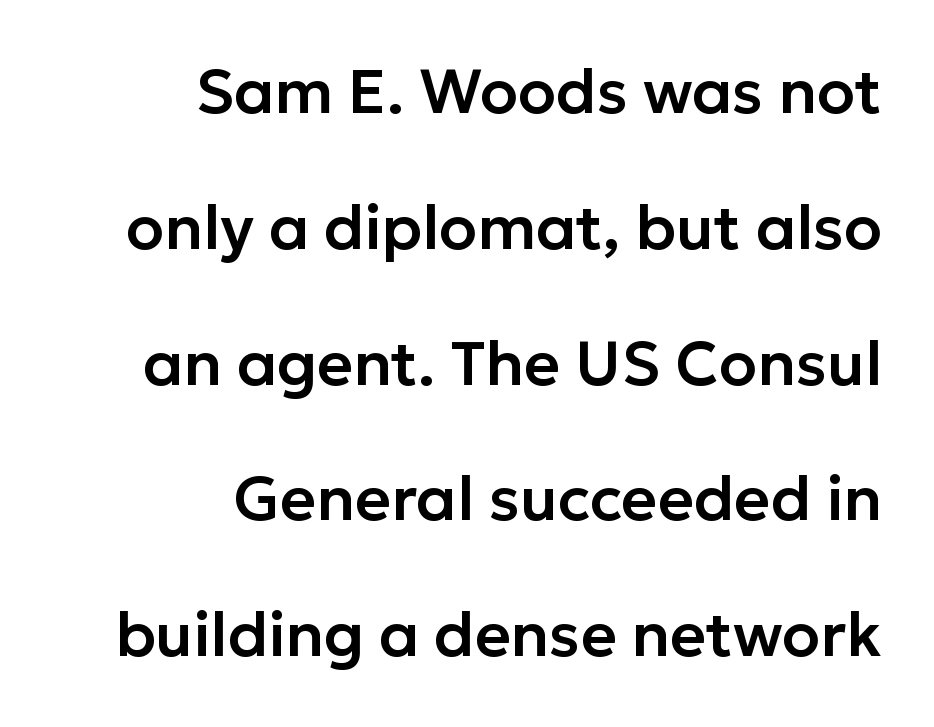
The typesetter chose a ragged-left arrangement here. Interline gaps are noticeably wide in this sample. Letterform terminals end flat and unadorned throughout the passage. The rendering keeps characters at their native spacing. Vertical strokes here are truly vertical.
